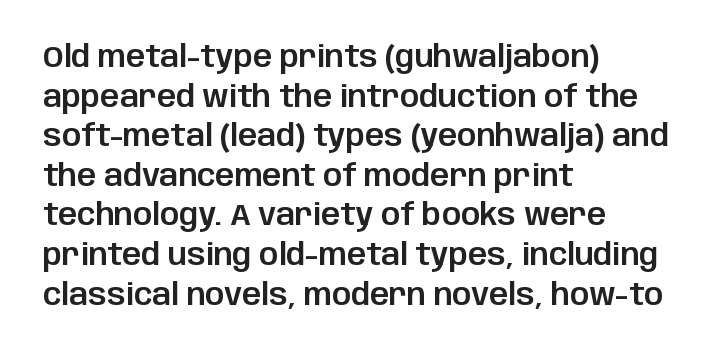
Q: Is the text italic (slanted)? A: No, it is upright.
Q: Is the typeface a serif or a sans-serif typeface? A: Sans-serif.
Q: Is the text underlined? A: No.
Q: How is the paragraph aligned? A: Left-aligned.
Q: Is the spacing between letters normal or unusually wide? A: Normal.
Q: Is the spacing between lines tight, normal or loose? A: Normal.
Q: Width (condensed, normal, or wide)? A: Normal.
Q: Stroke contrast? A: Low.
Q: x-height? A: Large.
Q: Monospaced? A: No.
